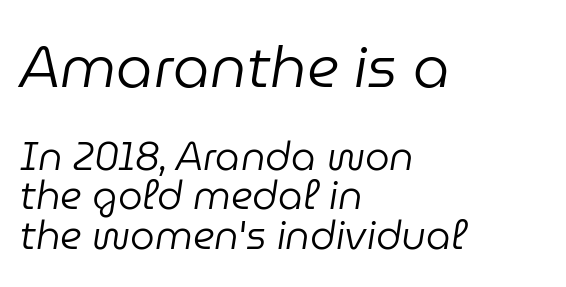
Q: Is the text bold? A: No.
Q: Is the text italic (slanted)? A: Yes, it leans right by about 9 degrees.
Q: Is the text underlined? A: No.
Q: How is the paragraph aligned? A: Left-aligned.
Q: Is the spacing between letters normal or unusually wide? A: Normal.
Q: Is the spacing between lines tight, normal or loose? A: Tight.
Q: Which block of text is set in a larger size, the first (top) or the second (bottom)? A: The first (top) one.
Q: Width (condensed, normal, or wide)? A: Normal.
Q: Stroke contrast? A: Low.
Q: x-height? A: Medium.
Q: Monospaced? A: No.
